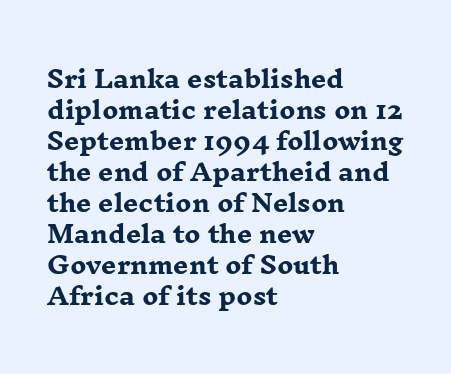
Q: Is the text bold? A: Yes.
Q: Is the text italic (slanted)? A: No, it is upright.
Q: Is the text underlined? A: No.
Q: How is the paragraph aligned? A: Left-aligned.
Q: Is the spacing between letters normal or unusually wide? A: Normal.
Q: Is the spacing between lines tight, normal or loose? A: Normal.
